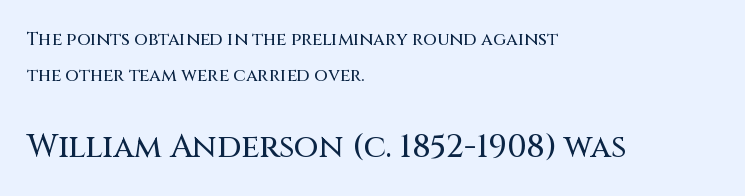
The image shows 32 px sans-serif type, upright; set left-aligned, loose line spacing (2.01x), normal letter spacing, not underlined; the second (bottom) block is 1.78x larger; medium stroke contrast and a large x-height.
